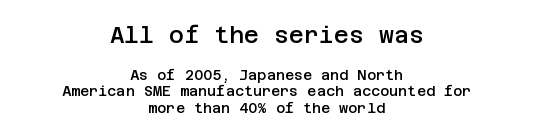
Q: Is the text bold? A: Semi-bold.
Q: Is the text italic (slanted)? A: No, it is upright.
Q: Is the text underlined? A: No.
Q: How is the paragraph aligned? A: Centered.
Q: Is the spacing between letters normal or unusually wide? A: Normal.
Q: Which block of text is set in a larger size, the first (top) or the second (bottom)? A: The first (top) one.
